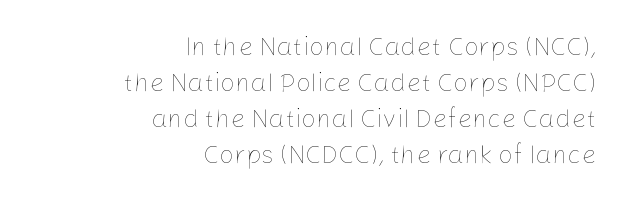
{"italic": "no", "bold": "no", "underline": "no", "align": "right", "line_spacing": "normal", "line_spacing_ratio": 1.38, "letter_spacing": "normal", "letter_spacing_em": 0.0, "glyph_px": 26}
